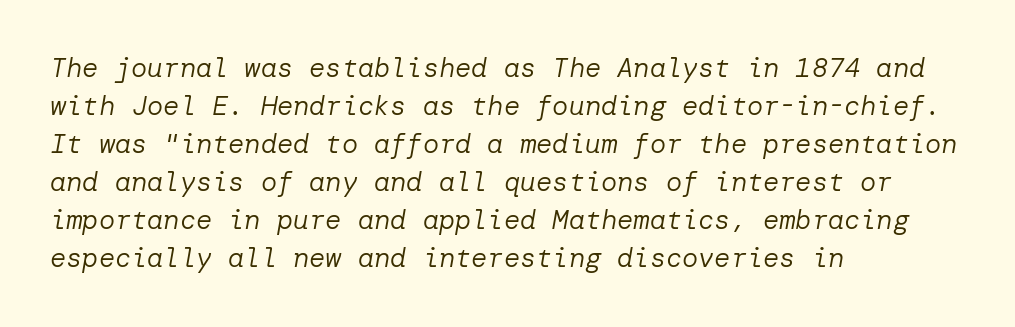
The passage shown is not bold in any degree. Posture: slanted. Regarding leading, the lines here are spaced in the standard way. The passage shown has conventional tracking throughout.
